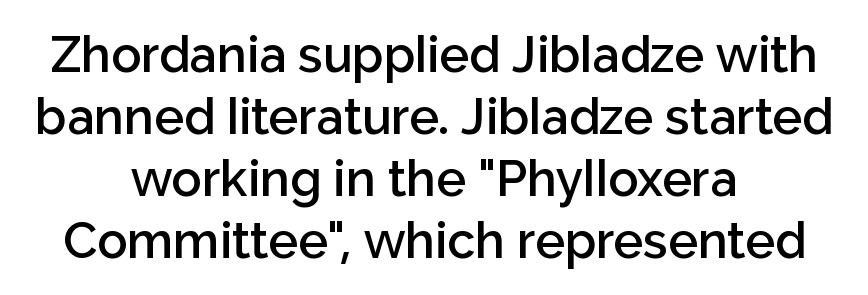
{"serif": "no", "italic": "no", "bold": "semi", "weight": "semibold", "width": "normal", "stroke_contrast": "low", "x_height": "medium", "monospaced": "no", "underline": "no", "align": "center", "line_spacing_ratio": 1.24, "letter_spacing": "normal", "letter_spacing_em": 0.0, "glyph_px": 50}
